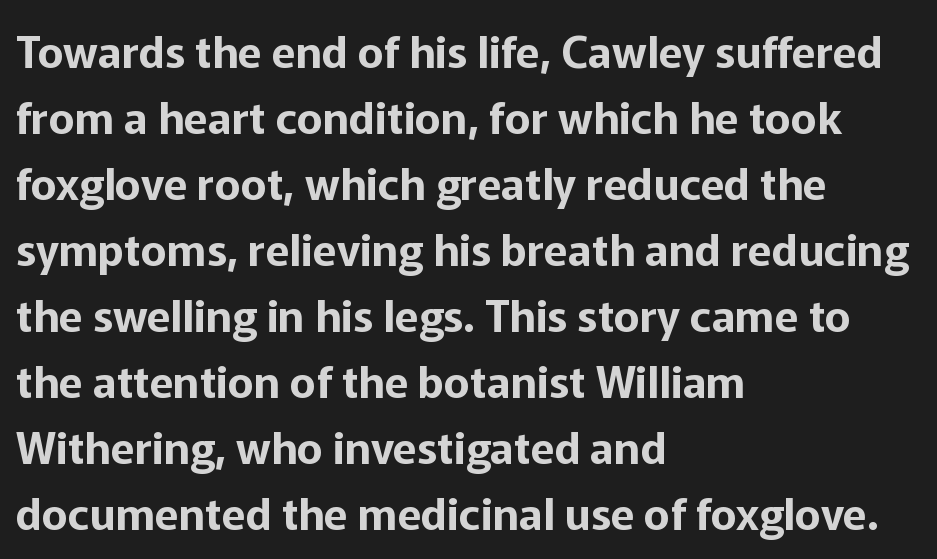
The image shows 44 px sans-serif type, upright; set left-aligned, normal line spacing (1.5x), normal letter spacing, not underlined; low stroke contrast and a medium x-height.
